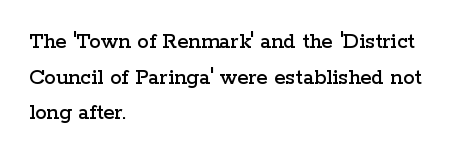
Q: Is the text italic (slanted)? A: No, it is upright.
Q: Is the text underlined? A: No.
Q: How is the paragraph aligned? A: Left-aligned.
Q: Is the spacing between letters normal or unusually wide? A: Normal.
Q: Is the spacing between lines tight, normal or loose? A: Normal.
